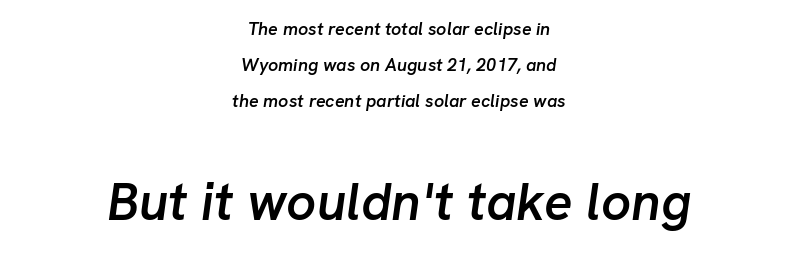
The image shows 53 px semibold type, italic (leaning right); set centered, loose line spacing (1.99x), normal letter spacing, not underlined; the second (bottom) block is 2.94x larger; low stroke contrast and a medium x-height.
